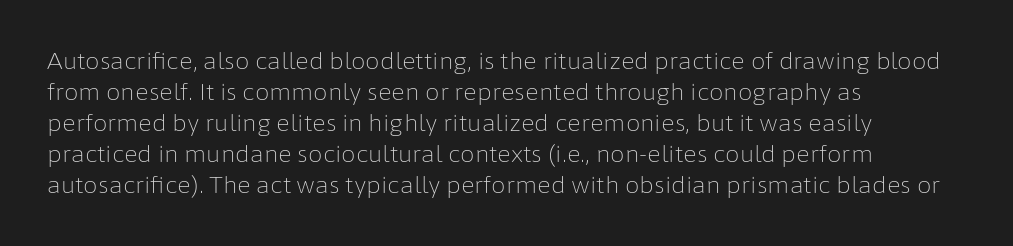
The image shows 23 px text type, upright; set left-aligned, normal line spacing (1.35x), normal letter spacing, not underlined.
